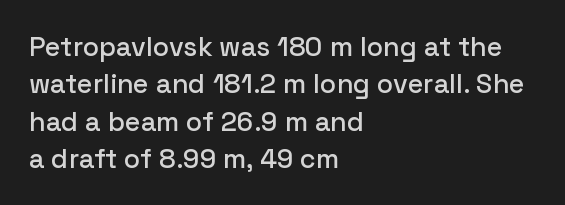
Normally led — the rows are evenly, conventionally spaced. Letter spacing: default. This is the regular roman posture of the typeface. Clear beneath every line of the passage. This rendering uses left alignment, leaving the right contour irregular.
